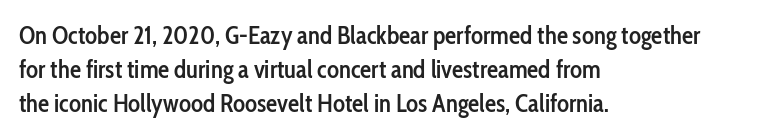
Q: Is the text bold? A: Semi-bold.
Q: Is the text italic (slanted)? A: No, it is upright.
Q: Is the text underlined? A: No.
Q: How is the paragraph aligned? A: Left-aligned.
Q: Is the spacing between letters normal or unusually wide? A: Normal.
Q: Is the spacing between lines tight, normal or loose? A: Normal.
